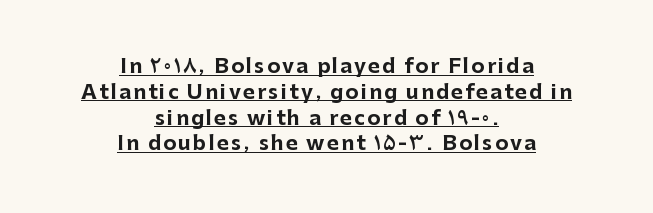
Q: Is the text bold? A: Yes.
Q: Is the text italic (slanted)? A: No, it is upright.
Q: Is the text underlined? A: Yes.
Q: How is the paragraph aligned? A: Centered.
Q: Is the spacing between lines tight, normal or loose? A: Normal.
